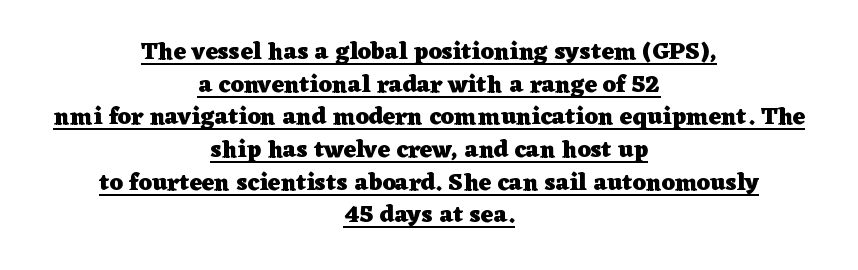
The image shows 24 px bold type, upright; set centered, normal line spacing (1.36x), normal letter spacing, underlined.
